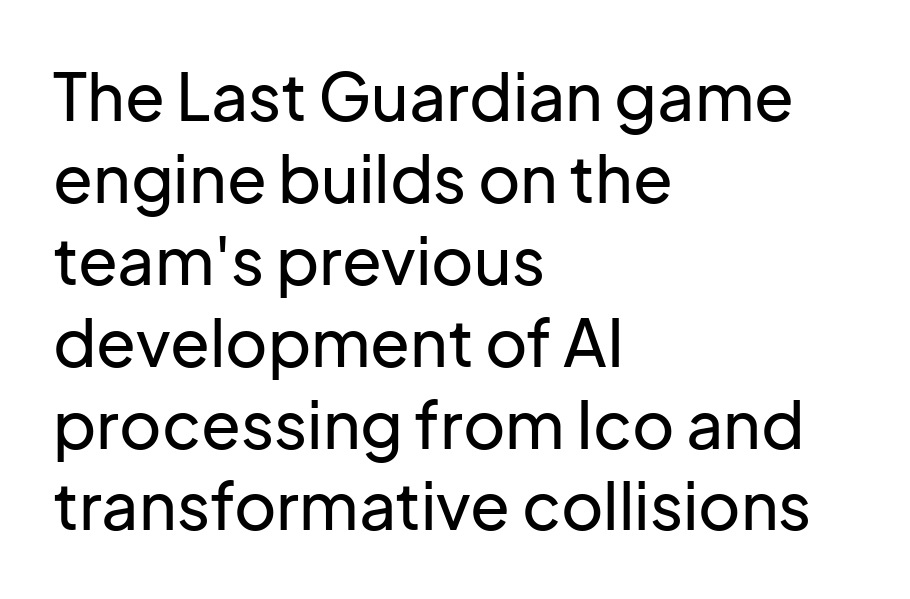
Each word holds together tightly as a unit, with standard inter-letter gaps. Has an underline been added? It has not. This is sans-serif lettering, the kind often seen on screens and signage. Posture: vertical. What's the leading like? Ordinary, nothing unusual. Notice how the passage keeps a crisp vertical edge on the left only.
